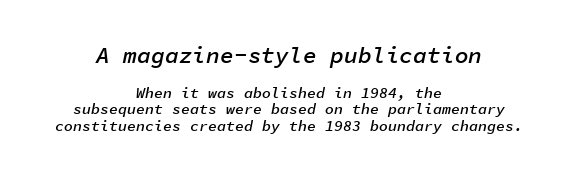
Q: Is the text bold? A: Semi-bold.
Q: Is the text italic (slanted)? A: Yes, it leans right by about 11 degrees.
Q: Is the text underlined? A: No.
Q: How is the paragraph aligned? A: Centered.
Q: Is the spacing between letters normal or unusually wide? A: Normal.
Q: Is the spacing between lines tight, normal or loose? A: Tight.
Q: Which block of text is set in a larger size, the first (top) or the second (bottom)? A: The first (top) one.
